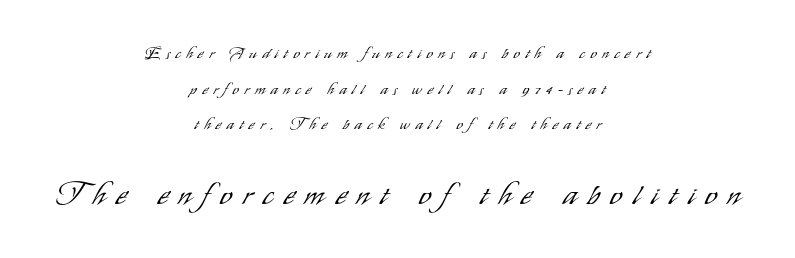
{"serif": "no", "bold": "no", "weight": "light", "width": "condensed", "stroke_contrast": "low", "x_height": "small", "monospaced": "no", "underline": "no", "align": "center", "line_spacing": "loose", "line_spacing_ratio": 2.22, "letter_spacing": "wide", "letter_spacing_em": 0.35, "larger_block": "second", "size_ratio": 1.94, "glyph_px": 31}
